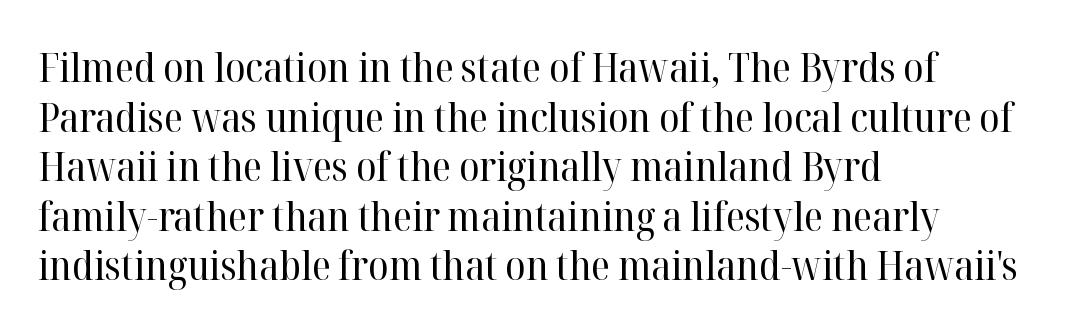
{"serif": "yes", "italic": "no", "bold": "no", "weight": "regular", "width": "normal", "stroke_contrast": "high", "x_height": "medium", "monospaced": "no", "underline": "no", "align": "left", "line_spacing_ratio": 1.21, "letter_spacing": "normal", "letter_spacing_em": 0.0, "glyph_px": 41}
